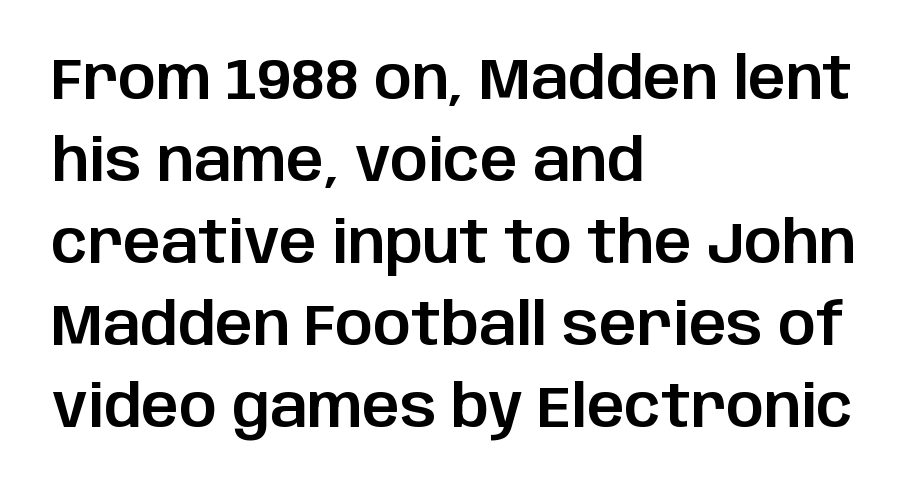
{"serif": "no", "italic": "no", "width": "normal", "stroke_contrast": "low", "x_height": "large", "monospaced": "no", "underline": "no", "align": "left", "line_spacing": "normal", "line_spacing_ratio": 1.39, "letter_spacing": "normal", "letter_spacing_em": 0.0, "glyph_px": 59}
